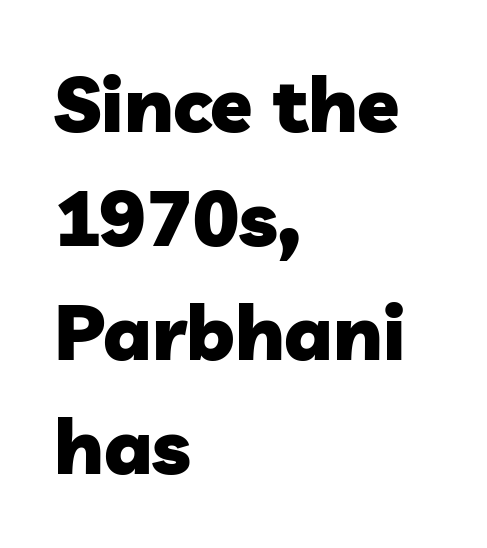
Q: Is the text bold? A: Yes.
Q: Is the typeface a serif or a sans-serif typeface? A: Sans-serif.
Q: Is the text underlined? A: No.
Q: How is the paragraph aligned? A: Left-aligned.
Q: Is the spacing between letters normal or unusually wide? A: Normal.
Q: Is the spacing between lines tight, normal or loose? A: Normal.
Q: Width (condensed, normal, or wide)? A: Normal.
Q: Stroke contrast? A: Low.
Q: x-height? A: Medium.
Q: Monospaced? A: No.
